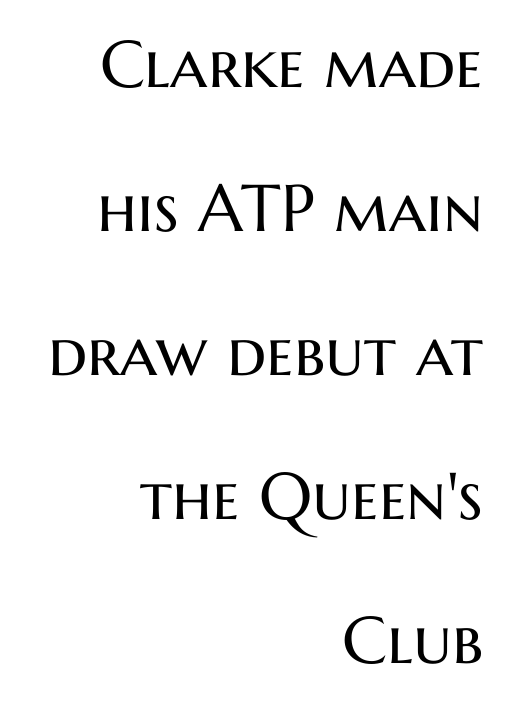
{"serif": "no", "italic": "no", "bold": "no", "weight": "regular", "width": "normal", "stroke_contrast": "medium", "x_height": "medium", "monospaced": "no", "underline": "no", "align": "right", "line_spacing": "loose", "line_spacing_ratio": 2.18, "letter_spacing": "normal", "letter_spacing_em": 0.0, "glyph_px": 66}
